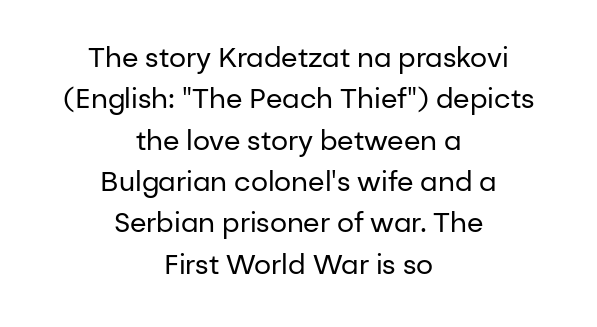
{"italic": "no", "bold": "no", "underline": "no", "align": "center", "line_spacing": "normal", "line_spacing_ratio": 1.53, "letter_spacing": "normal", "letter_spacing_em": 0.0, "glyph_px": 27}
